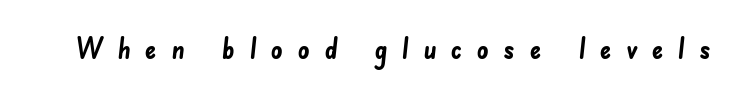
The rendering shows plain stroke endings on the letterforms — a sans-serif design. A clean baseline with only descenders dipping below it. The horizontal fit of the characters is loose and conspicuously gappy. Each glyph is drawn with heavy, bold strokes. Varying glyph widths throughout — classic text-font behaviour.
